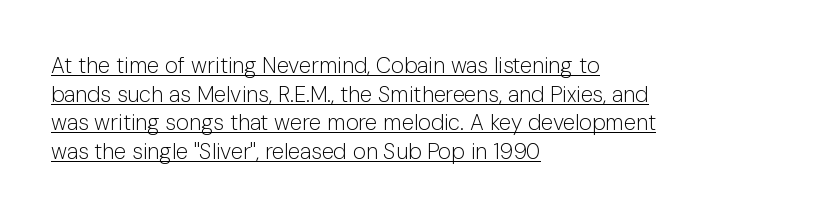
The image shows 22 px text type, upright; set left-aligned, normal line spacing (1.3x), normal letter spacing, underlined.
